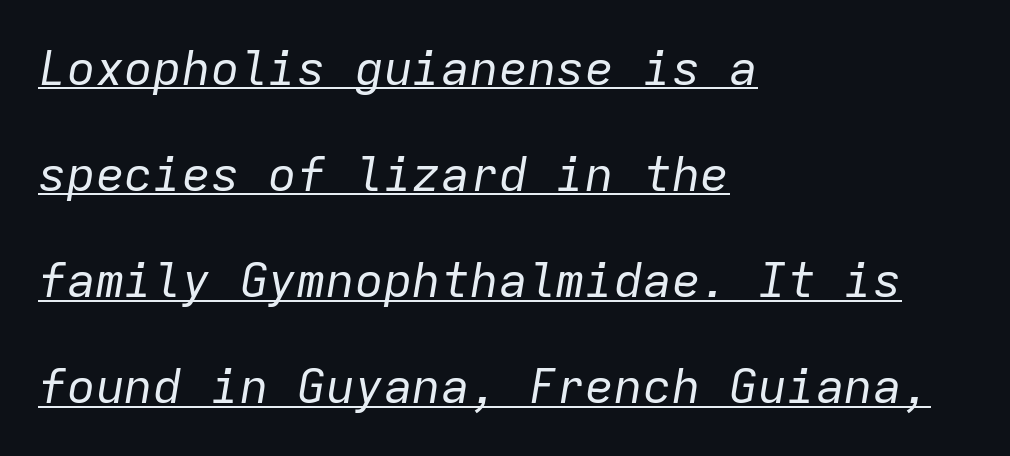
Weight: regular or lighter. Notice how the passage keeps a crisp vertical edge on the left only. The face used here is monospaced, like something from a code editor. The font's italic variant was chosen for this text. Interline gaps are noticeably wide in this sample.
